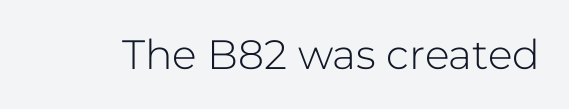
{"serif": "no", "italic": "no", "bold": "no", "weight": "light", "width": "normal", "stroke_contrast": "low", "x_height": "medium", "monospaced": "no", "underline": "no", "letter_spacing": "normal", "letter_spacing_em": 0.0, "glyph_px": 41}
